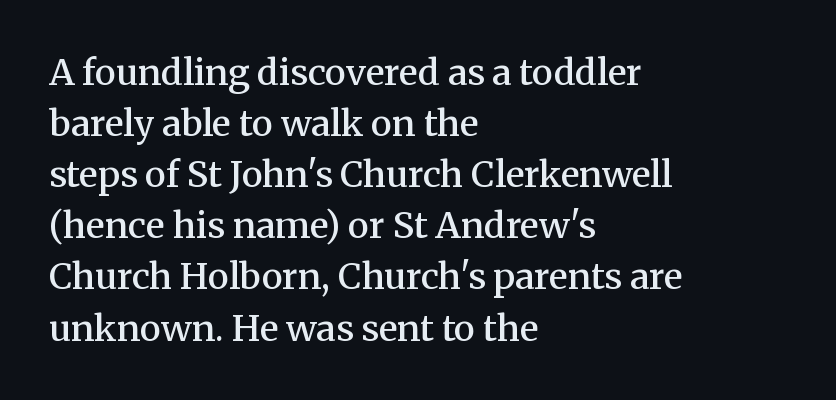
{"serif": "yes", "italic": "no", "bold": "semi", "weight": "semibold", "width": "normal", "stroke_contrast": "medium", "x_height": "medium", "monospaced": "no", "underline": "no", "align": "left", "line_spacing": "normal", "line_spacing_ratio": 1.42, "letter_spacing": "normal", "letter_spacing_em": 0.0, "glyph_px": 36}
